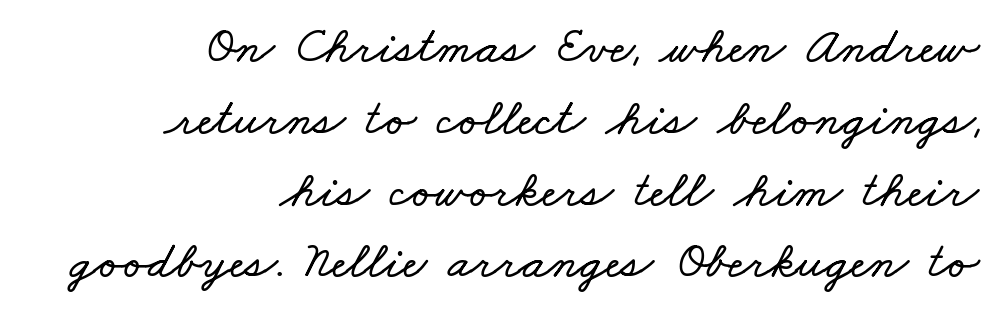
Looks like regular typesetting: each glyph gets only the width it needs. The space beneath each line is pristine and unruled. Leading matches the norm, producing a regular column. Words appear dense and cohesive because spacing is normal.
